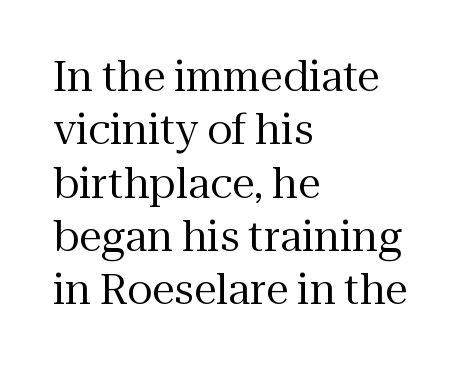
{"serif": "yes", "italic": "no", "bold": "no", "weight": "regular", "width": "normal", "stroke_contrast": "medium", "x_height": "medium", "monospaced": "no", "underline": "no", "align": "left", "line_spacing": "normal", "line_spacing_ratio": 1.3, "letter_spacing": "normal", "letter_spacing_em": 0.0, "glyph_px": 41}
